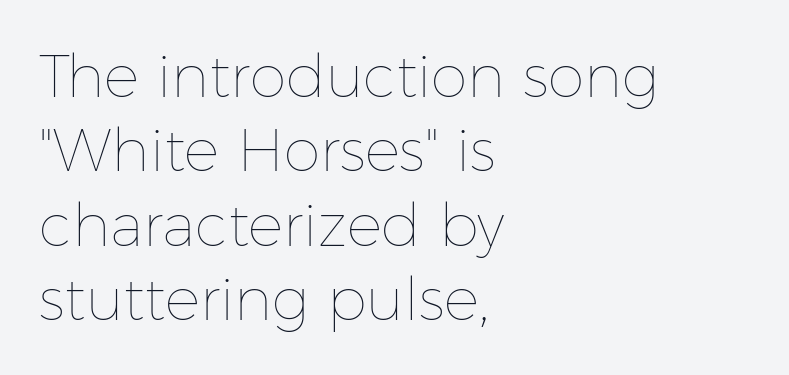
Leading matches the norm, producing a regular column. The strokes are not fattened; the text isn't bold. A roman cut, with each character standing at attention. Anything drawn beneath the words? Only blank space. The face used here is proportionally spaced, like ordinary book or web type.
